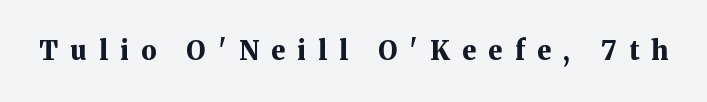
{"italic": "no", "bold": "yes", "underline": "no", "letter_spacing": "wide", "letter_spacing_em": 0.48, "glyph_px": 26}
